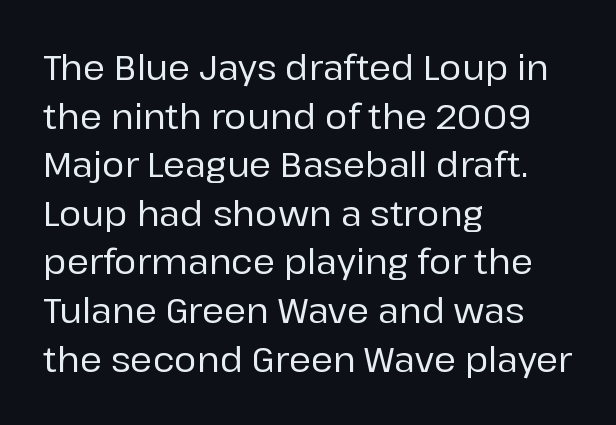
{"serif": "no", "italic": "no", "width": "normal", "stroke_contrast": "low", "x_height": "medium", "monospaced": "no", "underline": "no", "align": "left", "line_spacing": "normal", "line_spacing_ratio": 1.43, "letter_spacing": "normal", "letter_spacing_em": 0.0, "glyph_px": 34}
